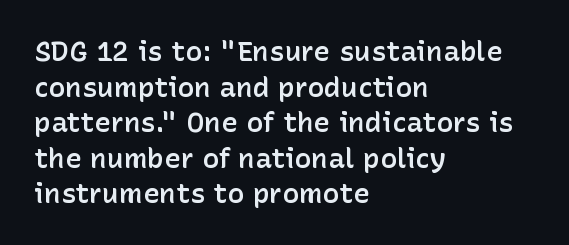
This is sans-serif lettering, the kind often seen on screens and signage. Descenders are the only things crossing below the line. The rag falls on the right side of this text block. Letter spacing: default. Leading matches the norm, producing a regular column.
